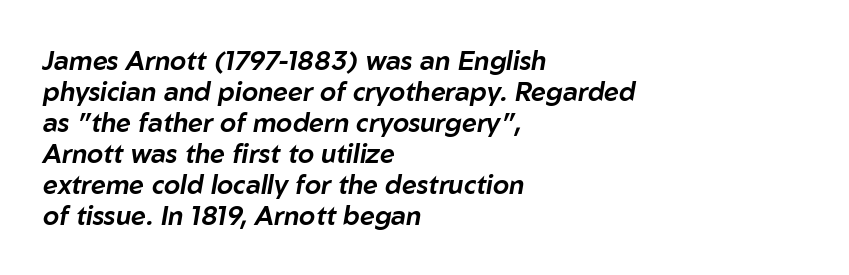
The image shows 26 px text type, italic (leaning right); set left-aligned, line spacing 1.19x, normal letter spacing, not underlined.
